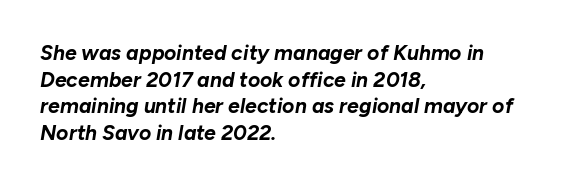
The image shows 21 px bold type, italic (leaning right); set left-aligned, normal line spacing (1.27x), normal letter spacing, not underlined.
